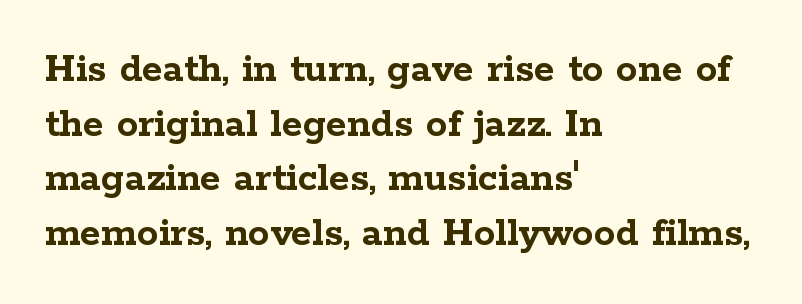
{"serif": "yes", "italic": "no", "bold": "yes", "weight": "semibold", "width": "wide", "stroke_contrast": "low", "x_height": "medium", "monospaced": "no", "underline": "no", "align": "left", "line_spacing": "normal", "line_spacing_ratio": 1.27, "letter_spacing": "normal", "letter_spacing_em": 0.0, "glyph_px": 43}
